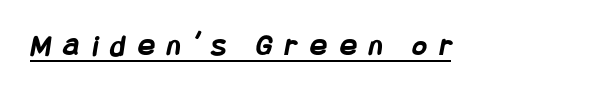
Q: Is the text bold? A: Yes.
Q: Is the typeface a serif or a sans-serif typeface? A: Sans-serif.
Q: Is the text underlined? A: Yes.
Q: Is the spacing between letters normal or unusually wide? A: Unusually wide.
Q: Width (condensed, normal, or wide)? A: Condensed.
Q: Stroke contrast? A: Low.
Q: x-height? A: Large.
